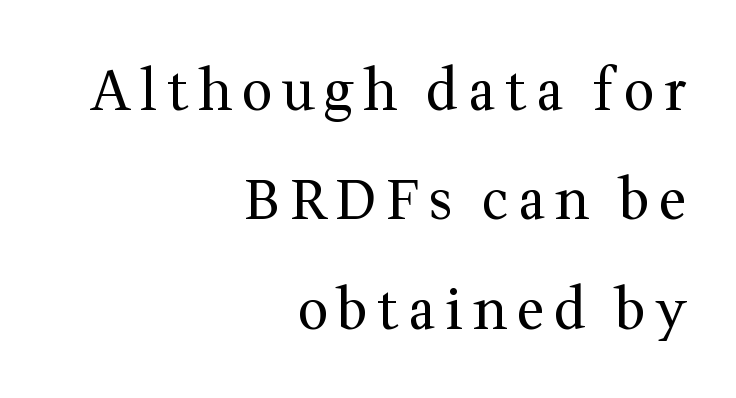
Q: Is the text bold? A: No.
Q: Is the text italic (slanted)? A: No, it is upright.
Q: Is the typeface a serif or a sans-serif typeface? A: Serif.
Q: Is the text underlined? A: No.
Q: How is the paragraph aligned? A: Right-aligned.
Q: Is the spacing between lines tight, normal or loose? A: Loose.
Q: Width (condensed, normal, or wide)? A: Normal.
Q: Stroke contrast? A: Medium.
Q: x-height? A: Medium.
Q: Monospaced? A: No.
